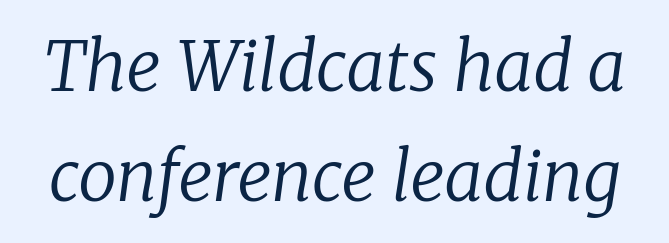
Q: Is the text bold? A: No.
Q: Is the text italic (slanted)? A: Yes, it leans right by about 8 degrees.
Q: Is the typeface a serif or a sans-serif typeface? A: Serif.
Q: Is the text underlined? A: No.
Q: Is the spacing between letters normal or unusually wide? A: Normal.
Q: Is the spacing between lines tight, normal or loose? A: Normal.
Q: Width (condensed, normal, or wide)? A: Normal.
Q: Stroke contrast? A: Low.
Q: x-height? A: Medium.
Q: Monospaced? A: No.
